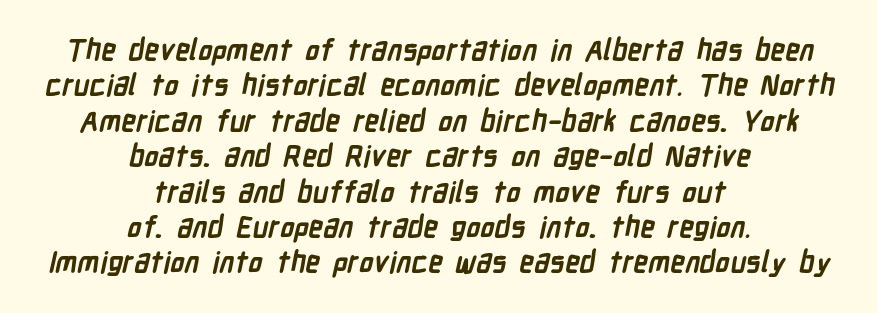
Q: Is the text bold? A: Yes.
Q: Is the typeface a serif or a sans-serif typeface? A: Sans-serif.
Q: Is the text underlined? A: No.
Q: How is the paragraph aligned? A: Centered.
Q: Is the spacing between letters normal or unusually wide? A: Normal.
Q: Width (condensed, normal, or wide)? A: Condensed.
Q: Stroke contrast? A: Low.
Q: x-height? A: Medium.
Q: Monospaced? A: No.
